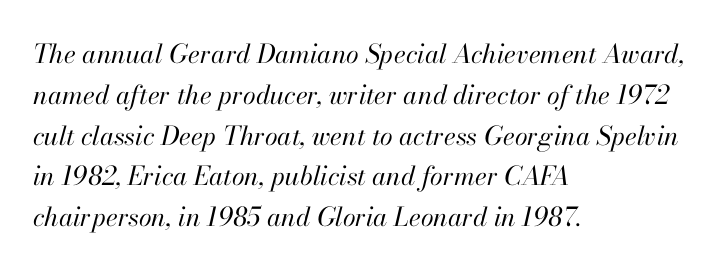
The image shows 26 px text type, italic (leaning right); set left-aligned, normal line spacing (1.57x), normal letter spacing, not underlined.
